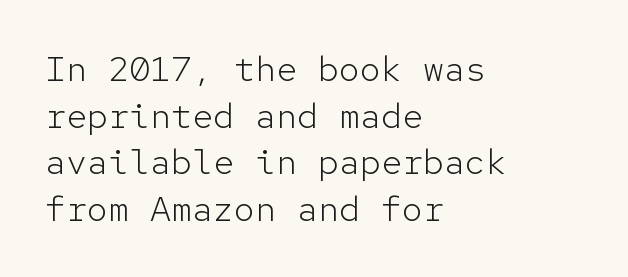
The image shows 35 px light sans-serif type, upright, monospaced; set left-aligned, normal line spacing (1.33x), normal letter spacing, not underlined; low stroke contrast and a medium x-height.
